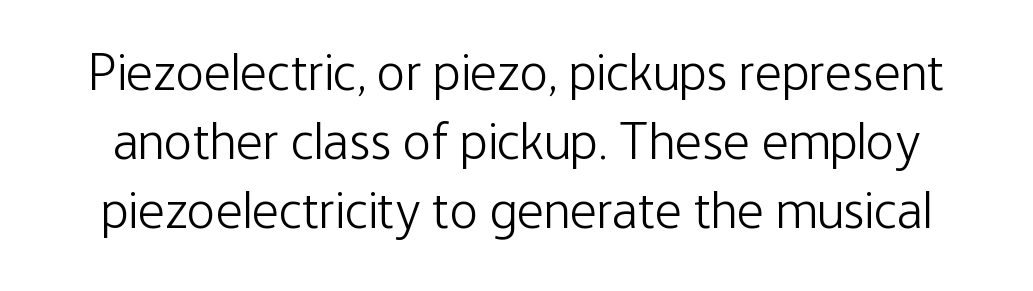
Q: Is the text bold? A: No.
Q: Is the text italic (slanted)? A: No, it is upright.
Q: Is the typeface a serif or a sans-serif typeface? A: Sans-serif.
Q: Is the text underlined? A: No.
Q: Is the spacing between letters normal or unusually wide? A: Normal.
Q: Is the spacing between lines tight, normal or loose? A: Normal.
Q: Width (condensed, normal, or wide)? A: Condensed.
Q: Stroke contrast? A: Low.
Q: x-height? A: Medium.
Q: Monospaced? A: No.
